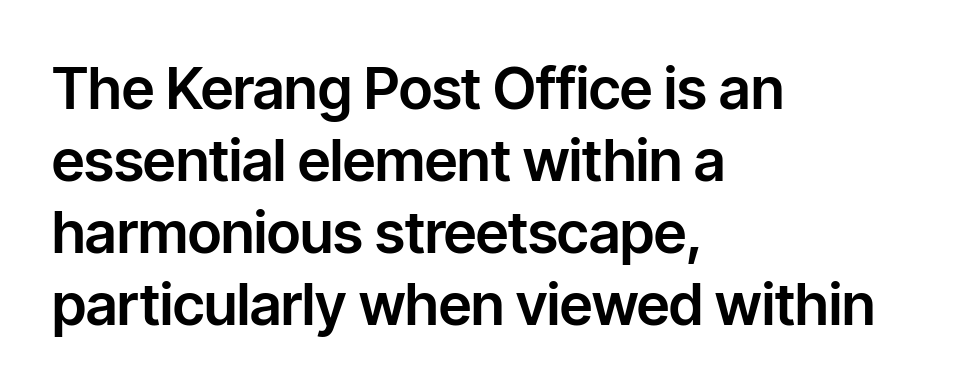
The image shows 58 px sans-serif type, upright; set left-aligned, line spacing 1.24x, normal letter spacing, not underlined; low stroke contrast and a medium x-height.
